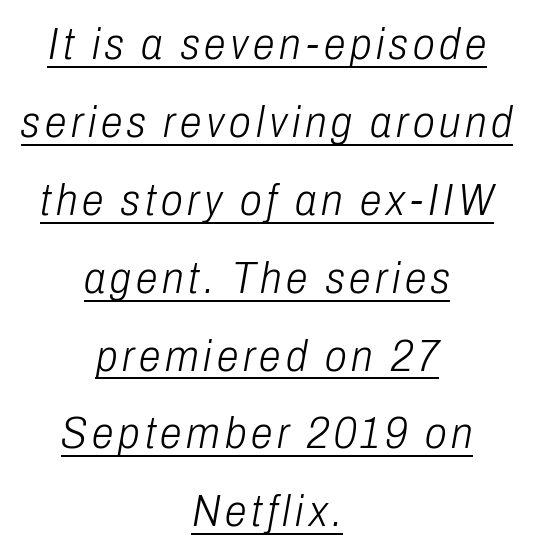
Q: Is the text bold? A: No.
Q: Is the text italic (slanted)? A: Yes, it leans right by about 10 degrees.
Q: Is the text underlined? A: Yes.
Q: How is the paragraph aligned? A: Centered.
Q: Width (condensed, normal, or wide)? A: Condensed.
Q: Stroke contrast? A: Low.
Q: x-height? A: Medium.
Q: Monospaced? A: No.
